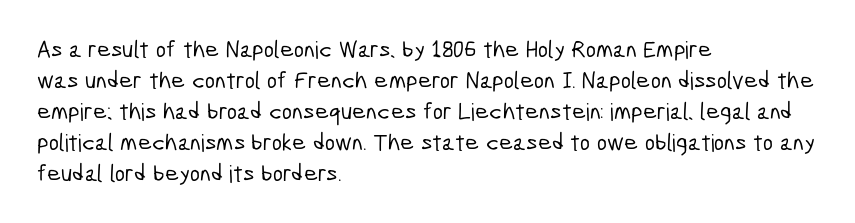
Q: Is the text underlined? A: No.
Q: How is the paragraph aligned? A: Left-aligned.
Q: Is the spacing between letters normal or unusually wide? A: Normal.
Q: Is the spacing between lines tight, normal or loose? A: Normal.
